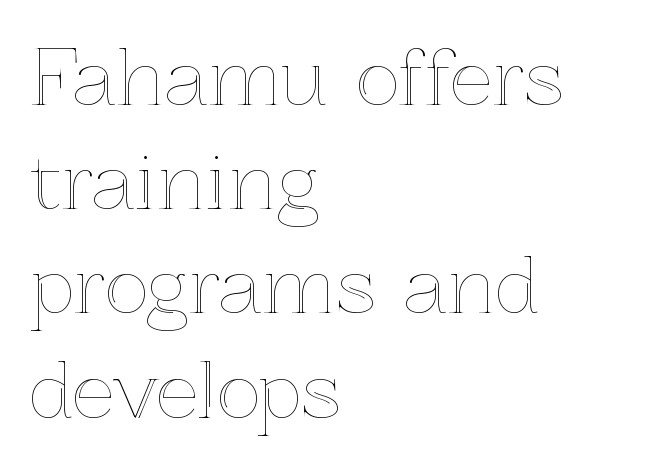
Q: Is the text italic (slanted)? A: No, it is upright.
Q: Is the text underlined? A: No.
Q: How is the paragraph aligned? A: Left-aligned.
Q: Is the spacing between letters normal or unusually wide? A: Normal.
Q: Is the spacing between lines tight, normal or loose? A: Normal.
Q: Width (condensed, normal, or wide)? A: Normal.
Q: x-height? A: Medium.
Q: Monospaced? A: No.
